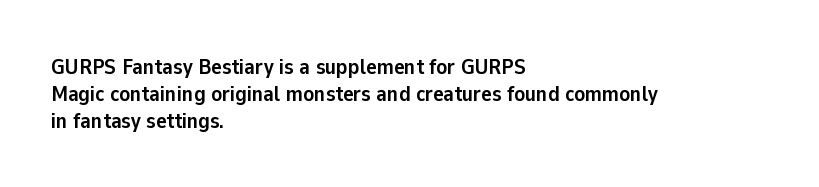
A typesetter would mark this as roman, not italic. What stands out about the letter spacing? Nothing — it is the standard amount. The baseline area is clear. Caption: bold face, heavy strokes.
